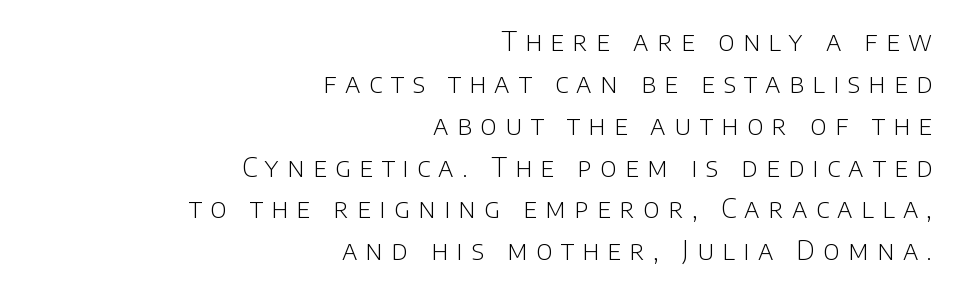
{"italic": "no", "bold": "no", "underline": "no", "align": "right", "line_spacing": "normal", "line_spacing_ratio": 1.55, "letter_spacing": "wide", "letter_spacing_em": 0.31, "glyph_px": 27}
